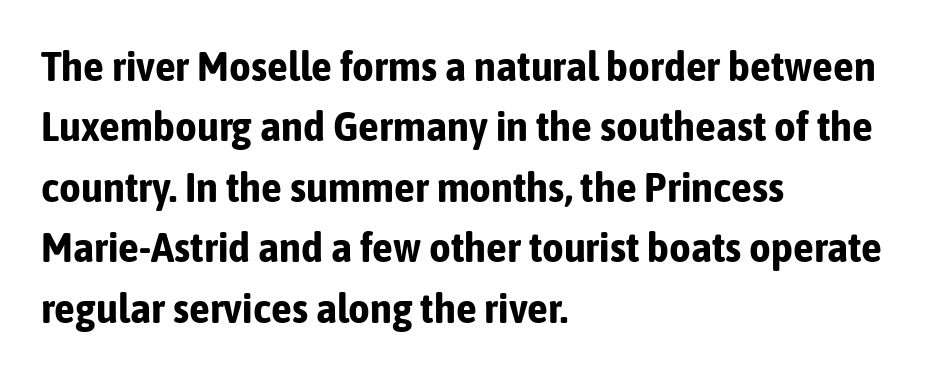
Interline gaps are of average width in this sample. The font is running at its bold setting. This is roman type, the default non-slanted kind. Compared with typical body copy, the letter spacing here is the same. The letters advance in unequal steps, a hallmark of proportional type. The type family on display is of the sans-serif kind.
